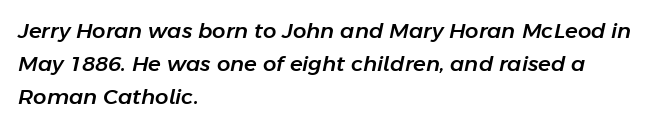
Students, observe: this is what conventionally led text looks like. When letters slant like this, we call the style italic. Check the space under the baseline: it is left empty. Reading down the block, your eye returns to a fixed left position each line.
